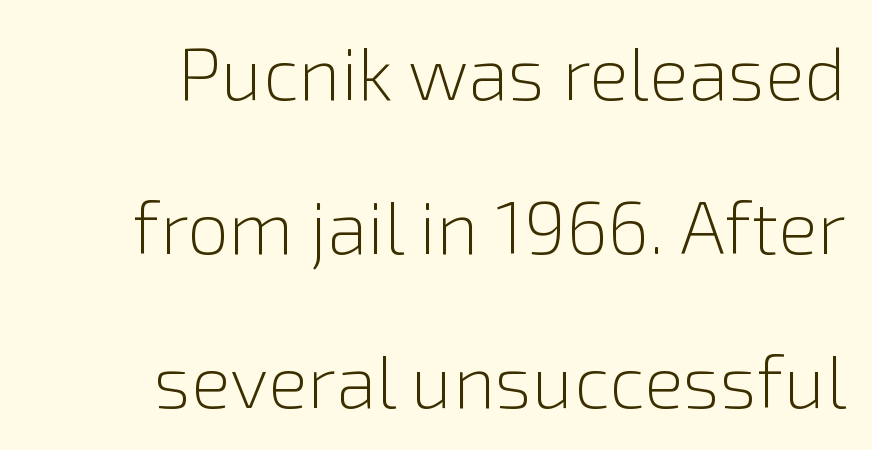
{"serif": "no", "italic": "no", "bold": "no", "weight": "light", "width": "normal", "x_height": "medium", "monospaced": "no", "underline": "no", "align": "right", "line_spacing": "loose", "line_spacing_ratio": 2.08, "letter_spacing": "normal", "letter_spacing_em": 0.0, "glyph_px": 74}
